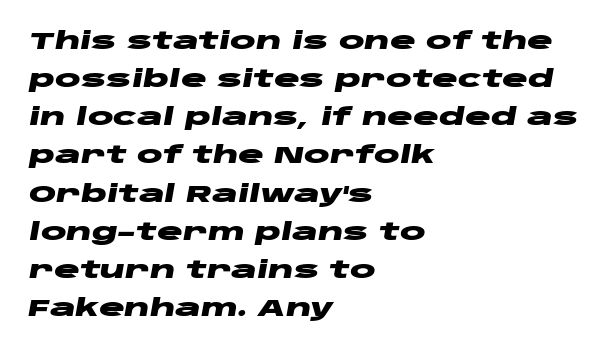
Q: Is the text bold? A: Yes.
Q: Is the text italic (slanted)? A: Yes, it leans right by about 10 degrees.
Q: Is the text underlined? A: No.
Q: How is the paragraph aligned? A: Left-aligned.
Q: Is the spacing between letters normal or unusually wide? A: Normal.
Q: Is the spacing between lines tight, normal or loose? A: Normal.
